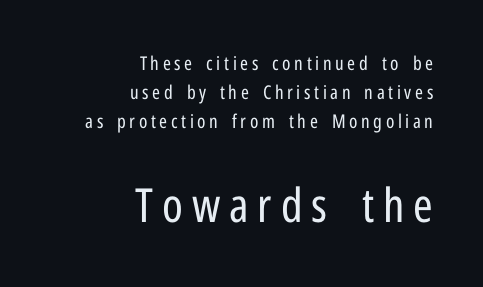
Q: Is the text bold? A: No.
Q: Is the text italic (slanted)? A: No, it is upright.
Q: Is the typeface a serif or a sans-serif typeface? A: Sans-serif.
Q: Is the text underlined? A: No.
Q: How is the paragraph aligned? A: Right-aligned.
Q: Is the spacing between lines tight, normal or loose? A: Normal.
Q: Which block of text is set in a larger size, the first (top) or the second (bottom)? A: The second (bottom) one.
Q: Width (condensed, normal, or wide)? A: Condensed.
Q: Stroke contrast? A: Low.
Q: x-height? A: Medium.
Q: Monospaced? A: No.
